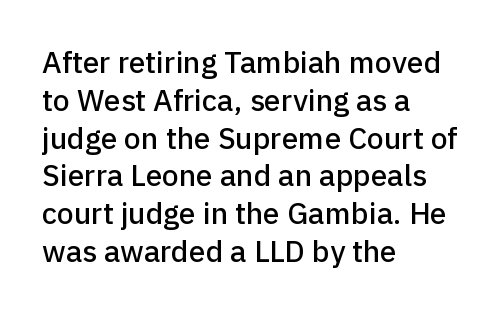
Q: Is the text italic (slanted)? A: No, it is upright.
Q: Is the typeface a serif or a sans-serif typeface? A: Sans-serif.
Q: Is the text underlined? A: No.
Q: How is the paragraph aligned? A: Left-aligned.
Q: Is the spacing between letters normal or unusually wide? A: Normal.
Q: Is the spacing between lines tight, normal or loose? A: Normal.
Q: Width (condensed, normal, or wide)? A: Normal.
Q: Stroke contrast? A: Low.
Q: x-height? A: Medium.
Q: Monospaced? A: No.
